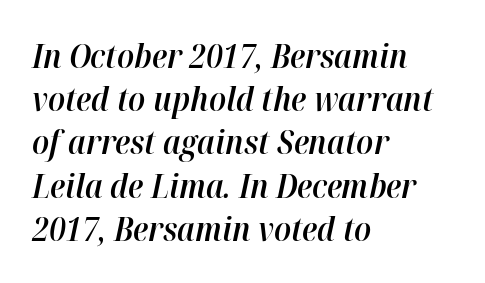
{"italic": "yes", "lean": "right", "slant_degrees": 12, "bold": "semi", "weight": "semibold", "width": "normal", "stroke_contrast": "high", "x_height": "medium", "monospaced": "no", "underline": "no", "align": "left", "line_spacing": "normal", "line_spacing_ratio": 1.31, "letter_spacing": "normal", "letter_spacing_em": 0.0, "glyph_px": 33}
